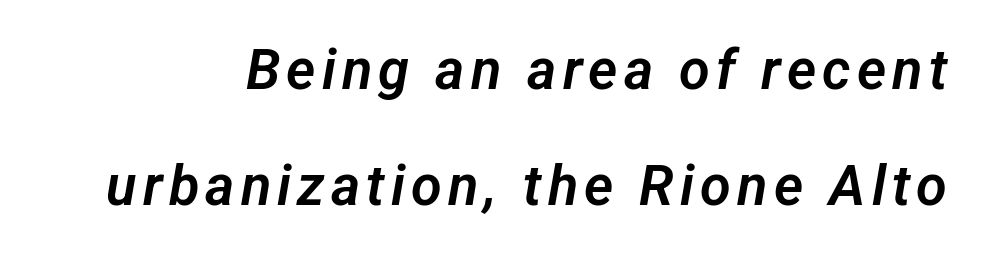
{"serif": "no", "width": "normal", "stroke_contrast": "low", "x_height": "medium", "monospaced": "no", "underline": "no", "line_spacing": "loose", "line_spacing_ratio": 2.08, "glyph_px": 56}
